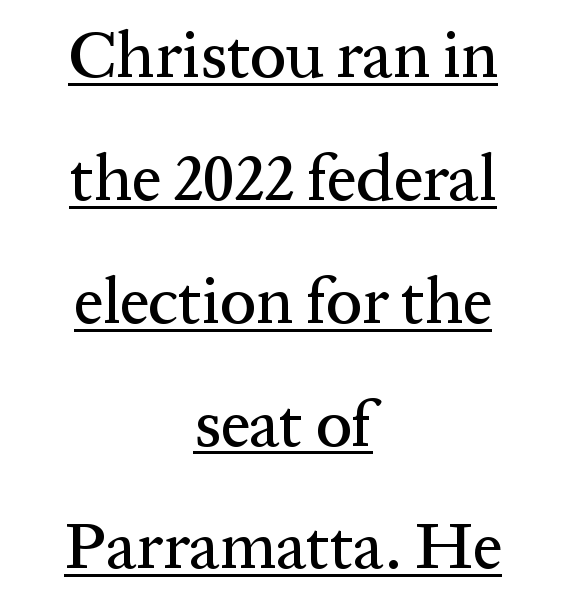
{"serif": "yes", "italic": "no", "width": "normal", "stroke_contrast": "medium", "x_height": "medium", "monospaced": "no", "underline": "yes", "align": "center", "line_spacing_ratio": 1.89, "letter_spacing": "normal", "letter_spacing_em": 0.0, "glyph_px": 65}
